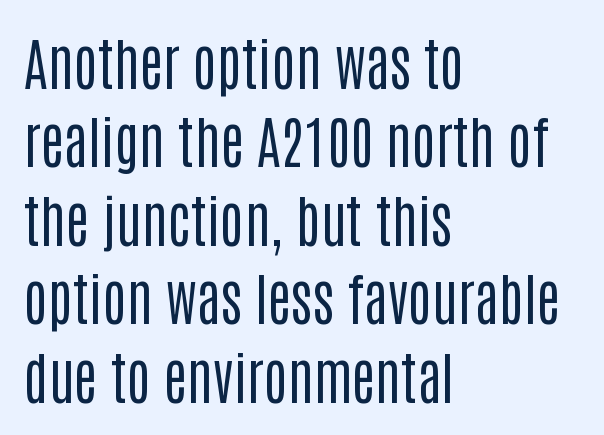
The image shows 56 px regular-weight, condensed sans-serif type, upright; set left-aligned, normal line spacing (1.4x), normal letter spacing, not underlined; low stroke contrast and a large x-height.
